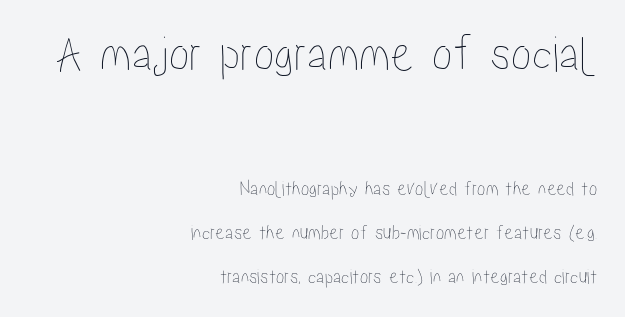
{"italic": "no", "width": "condensed", "stroke_contrast": "low", "x_height": "medium", "monospaced": "no", "underline": "no", "align": "right", "line_spacing": "loose", "line_spacing_ratio": 2.09, "letter_spacing": "normal", "letter_spacing_em": 0.0, "larger_block": "first", "size_ratio": 2.48, "glyph_px": 52}
